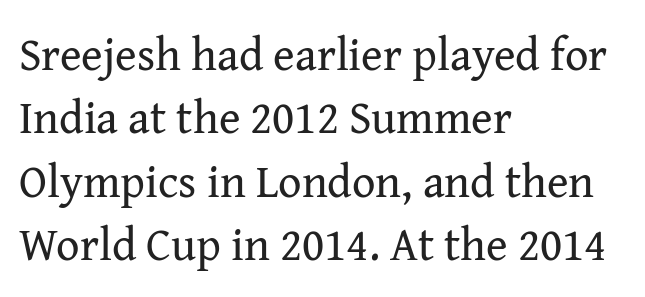
The image shows 46 px regular-weight serif type, upright; set left-aligned, normal line spacing (1.38x), normal letter spacing, not underlined; medium stroke contrast and a medium x-height.
